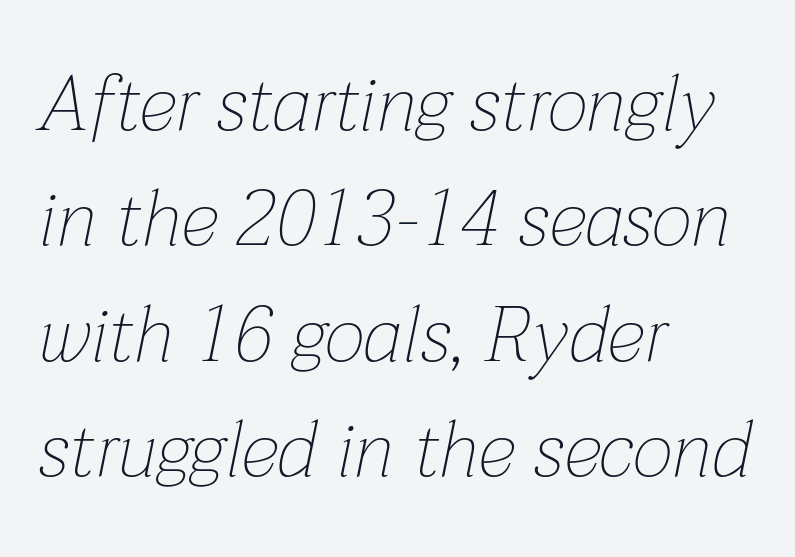
The lines are quadded left. How would I describe the line gaps? Plain and ordinary. Think of a printed novel: that variable character pitch is what you see here. Letters have the restrained weight of plain body copy at most. The glyphs look as if they've been sheared to an angle.
